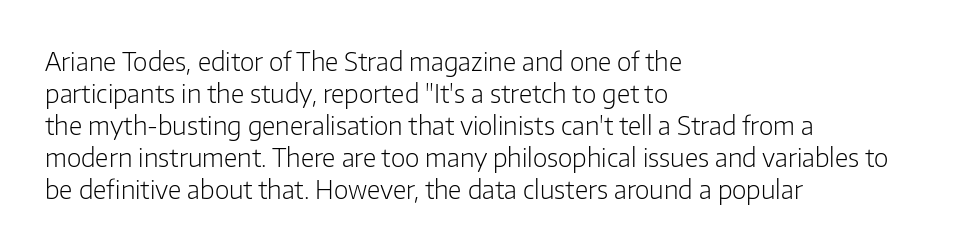
Q: Is the text bold? A: No.
Q: Is the text italic (slanted)? A: No, it is upright.
Q: Is the text underlined? A: No.
Q: How is the paragraph aligned? A: Left-aligned.
Q: Is the spacing between letters normal or unusually wide? A: Normal.
Q: Is the spacing between lines tight, normal or loose? A: Normal.
